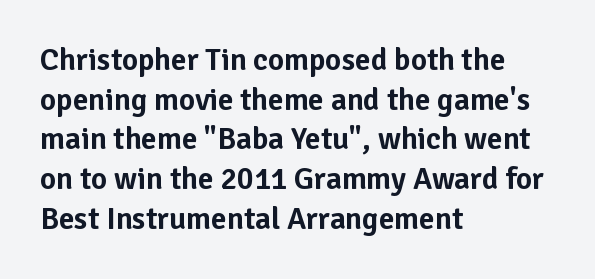
The space beneath each line is pristine and unruled. Tracking here is standard; glyphs follow each other at the usual distance. Each new line begins a customary step beneath the previous one. Do the characters align in a grid? No, the font is proportional. Rendered with straight, roman letterforms. This sample is left-justified, so line endings fall wherever the words run out.
